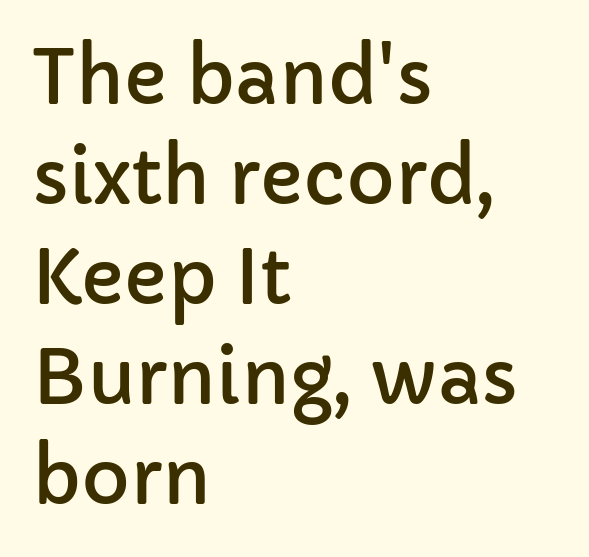
Q: Is the text italic (slanted)? A: No, it is upright.
Q: Is the typeface a serif or a sans-serif typeface? A: Sans-serif.
Q: Is the text underlined? A: No.
Q: How is the paragraph aligned? A: Left-aligned.
Q: Is the spacing between letters normal or unusually wide? A: Normal.
Q: Is the spacing between lines tight, normal or loose? A: Normal.
Q: Width (condensed, normal, or wide)? A: Normal.
Q: Stroke contrast? A: Low.
Q: x-height? A: Medium.
Q: Monospaced? A: No.
